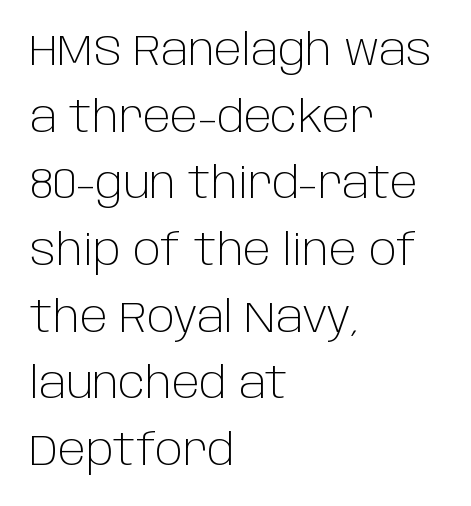
Q: Is the text bold? A: No.
Q: Is the text italic (slanted)? A: No, it is upright.
Q: Is the typeface a serif or a sans-serif typeface? A: Sans-serif.
Q: Is the text underlined? A: No.
Q: How is the paragraph aligned? A: Left-aligned.
Q: Is the spacing between letters normal or unusually wide? A: Normal.
Q: Is the spacing between lines tight, normal or loose? A: Normal.
Q: Width (condensed, normal, or wide)? A: Normal.
Q: Stroke contrast? A: Low.
Q: x-height? A: Large.
Q: Monospaced? A: No.
